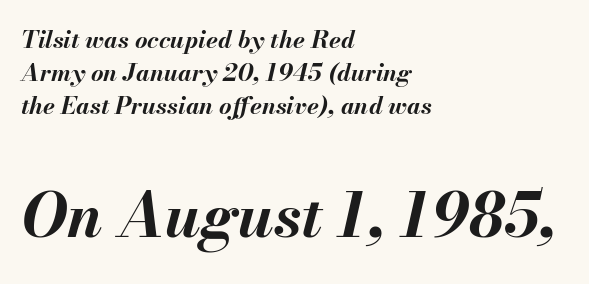
The image shows 61 px bold type, italic (leaning right); set left-aligned, normal line spacing (1.37x), normal letter spacing, not underlined; the second (bottom) block is 2.54x larger; medium stroke contrast and a small x-height.
